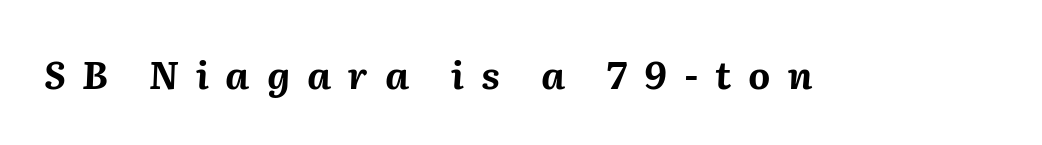
Q: Is the text bold? A: Yes.
Q: Is the text italic (slanted)? A: Yes, it leans right by about 2 degrees.
Q: Is the text underlined? A: No.
Q: Is the spacing between letters normal or unusually wide? A: Unusually wide.
Q: Width (condensed, normal, or wide)? A: Normal.
Q: Stroke contrast? A: Medium.
Q: x-height? A: Medium.
Q: Monospaced? A: No.
